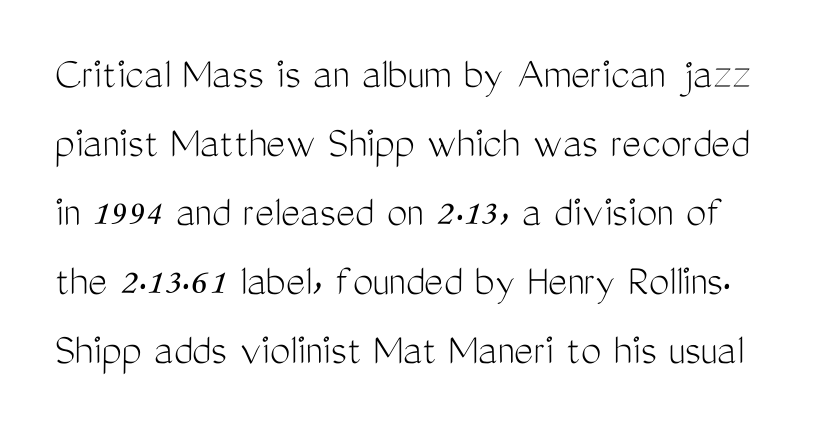
{"serif": "no", "italic": "no", "bold": "no", "weight": "light", "width": "condensed", "stroke_contrast": "medium", "x_height": "medium", "monospaced": "no", "underline": "no", "line_spacing": "normal", "line_spacing_ratio": 1.5, "letter_spacing": "normal", "letter_spacing_em": 0.0, "glyph_px": 46}
